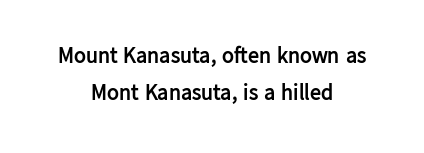
The rows are spaced the way most documents space them. No extra tracking has been applied to these lines. Typesetter's note: full bold, strokes at maximum text heaviness. In CSS terms this would be text-align: center. Posture: straight, roman, zero tilt.
